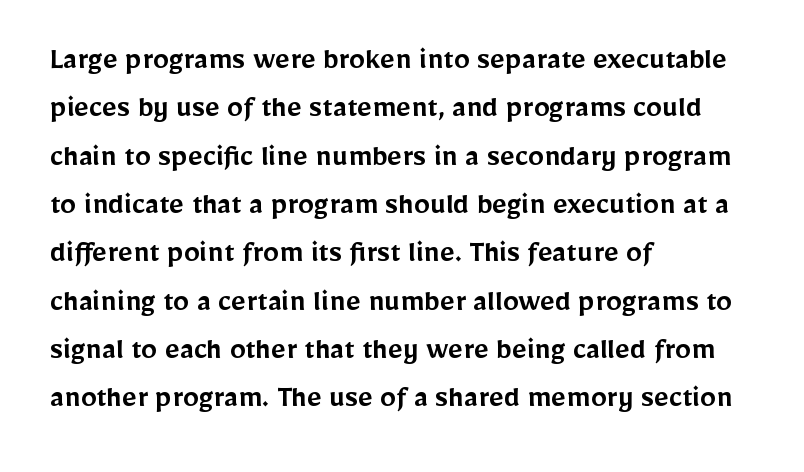
{"serif": "no", "italic": "no", "bold": "semi", "weight": "semibold", "width": "normal", "stroke_contrast": "low", "x_height": "medium", "monospaced": "no", "underline": "no", "align": "left", "line_spacing": "normal", "line_spacing_ratio": 1.51, "letter_spacing": "normal", "letter_spacing_em": 0.0, "glyph_px": 32}
